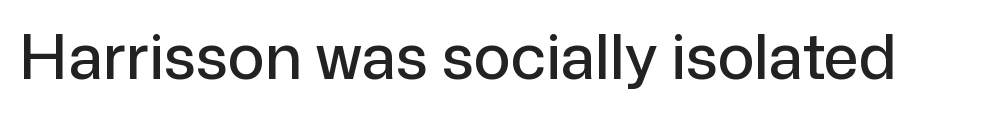
Q: Is the text italic (slanted)? A: No, it is upright.
Q: Is the typeface a serif or a sans-serif typeface? A: Sans-serif.
Q: Is the text underlined? A: No.
Q: Is the spacing between letters normal or unusually wide? A: Normal.
Q: Width (condensed, normal, or wide)? A: Normal.
Q: Stroke contrast? A: Low.
Q: x-height? A: Medium.
Q: Monospaced? A: No.
